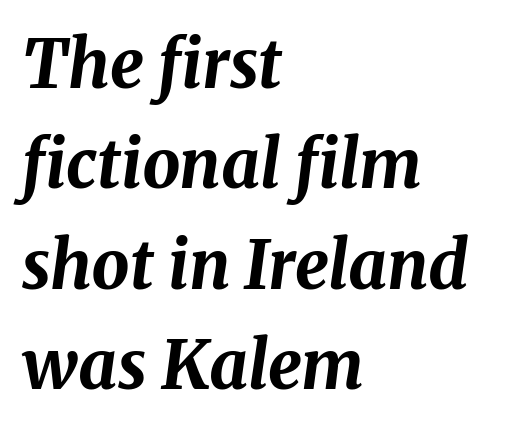
The image shows 67 px bold type, italic (leaning right); set left-aligned, normal line spacing (1.5x), normal letter spacing, not underlined; medium stroke contrast and a medium x-height.
